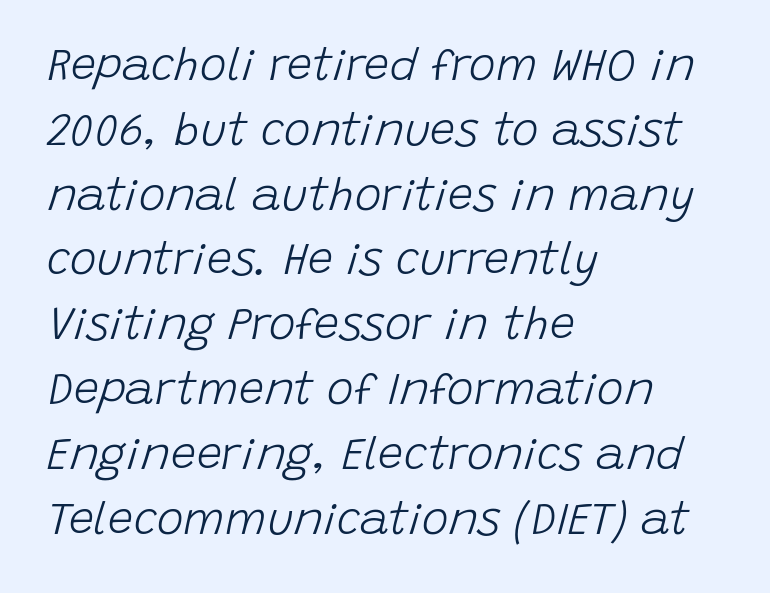
The space directly below the letters is spotless. Here the designer chose a conventional face with non-uniform glyph widths. Unbolded letterforms with no extra heft. Each new line begins a customary step beneath the previous one. Alignment: flush left. In terms of letterspacing, this is plain default setting.
